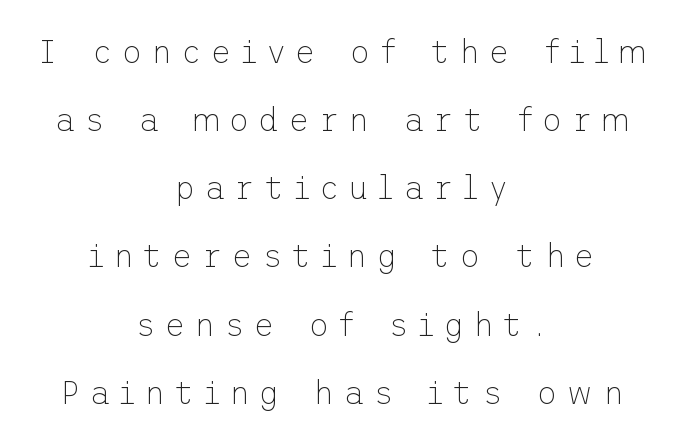
Q: Is the text bold? A: No.
Q: Is the text italic (slanted)? A: No, it is upright.
Q: Is the typeface a serif or a sans-serif typeface? A: Sans-serif.
Q: Is the text underlined? A: No.
Q: How is the paragraph aligned? A: Centered.
Q: Is the spacing between letters normal or unusually wide? A: Unusually wide.
Q: Is the spacing between lines tight, normal or loose? A: Loose.
Q: Width (condensed, normal, or wide)? A: Normal.
Q: Stroke contrast? A: Low.
Q: x-height? A: Medium.
